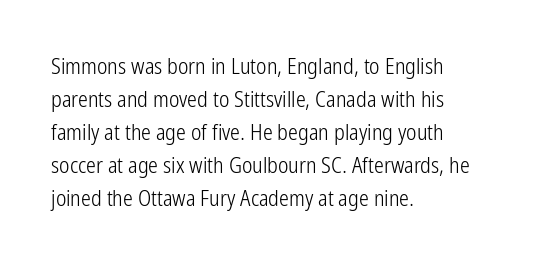
The image shows 22 px text type, upright; set left-aligned, normal line spacing (1.5x), normal letter spacing, not underlined.
